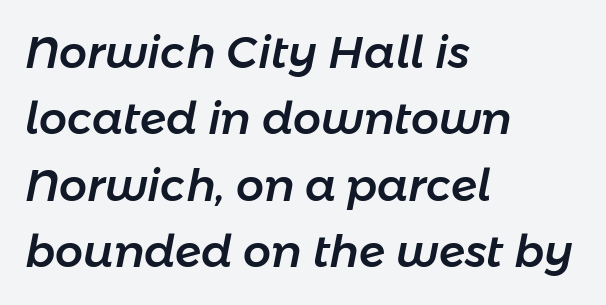
Is the block centered? No — it sits flush against the left margin. Varying glyph widths throughout — classic text-font behaviour. Interline gaps are of average width in this sample. The horizontal fit of the characters is conventional and even.
